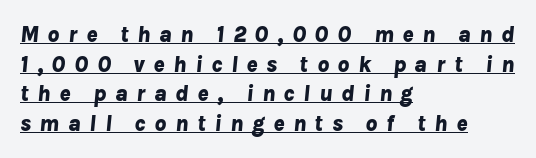
The image shows 23 px bold type, italic (leaning right); set left-aligned, normal line spacing (1.29x), unusually wide letter spacing (+0.37 em), underlined.
